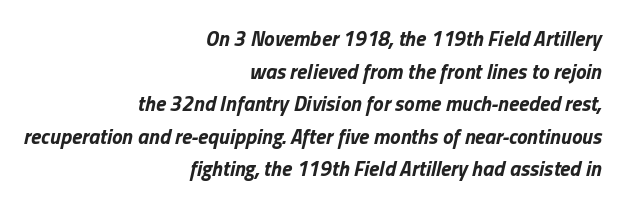
Q: Is the text bold? A: Yes.
Q: Is the text italic (slanted)? A: Yes, it leans right by about 13 degrees.
Q: Is the text underlined? A: No.
Q: How is the paragraph aligned? A: Right-aligned.
Q: Is the spacing between letters normal or unusually wide? A: Normal.
Q: Is the spacing between lines tight, normal or loose? A: Normal.
